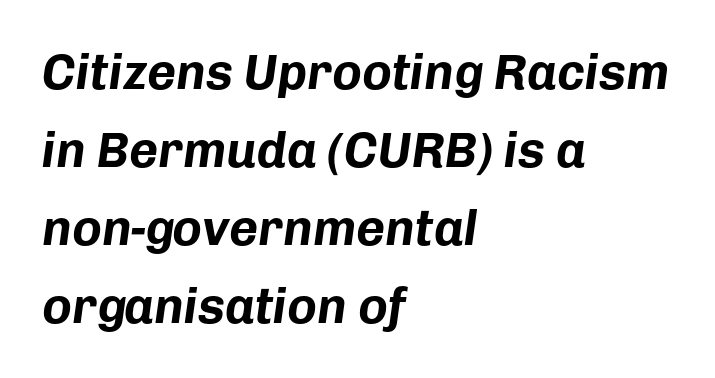
Baseline-to-baseline distance is the conventional proportion of letter height. Quick note: underline off. This sample has the flowing, uneven cadence of proportional lettering. Chunky letters — that's bold for sure. The text carries the slant typical of an italic or oblique font. Caption: standard tracking, unaltered.
